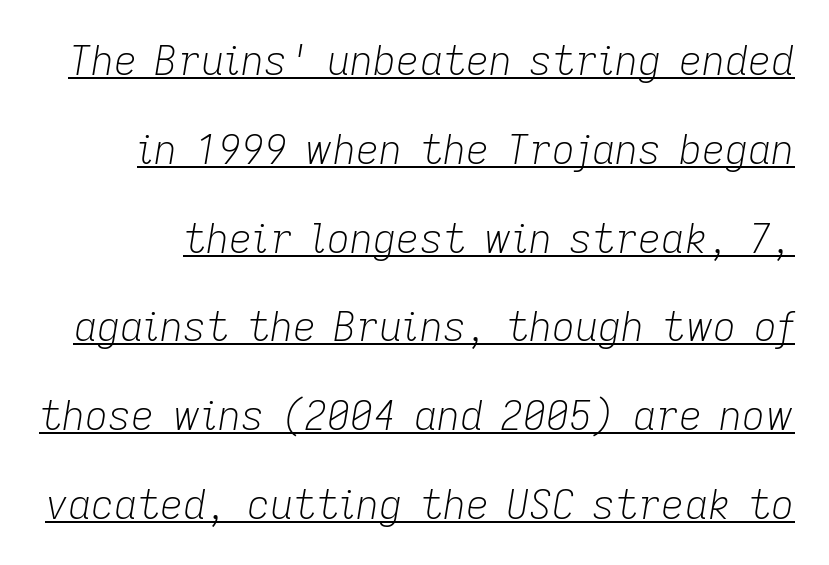
Q: Is the text bold? A: No.
Q: Is the text italic (slanted)? A: Yes, it leans right by about 9 degrees.
Q: Is the text underlined? A: Yes.
Q: Is the spacing between letters normal or unusually wide? A: Normal.
Q: Is the spacing between lines tight, normal or loose? A: Loose.
Q: Width (condensed, normal, or wide)? A: Normal.
Q: Stroke contrast? A: Low.
Q: x-height? A: Medium.
Q: Monospaced? A: No.
